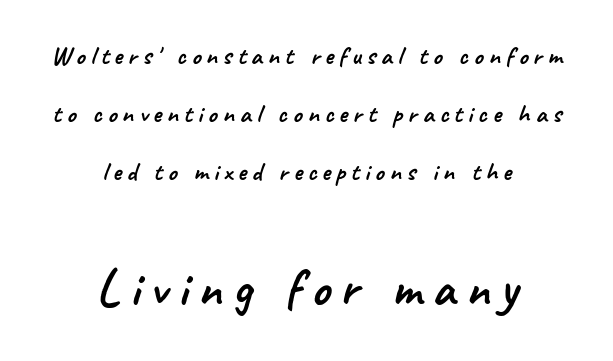
This rendering uses center alignment, leaving both contours irregular but symmetric. The face used here is proportionally spaced, like ordinary book or web type. Visually, the bottom section dominates because its glyphs are scaled up. Beneath every word, the page is bare. The horizontal fit of the characters is loose and conspicuously gappy.
